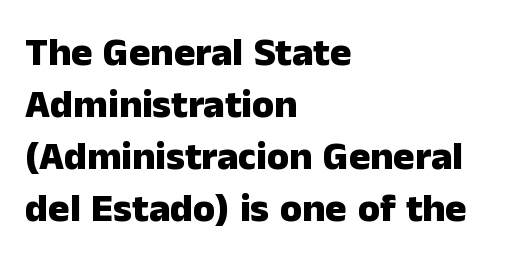
Nope, not italic — everything's standing straight. The lines are quadded left. The passage shown is emphatically bold. The letters carry no serifs — their stems end cleanly without finishing strokes. Leading: standard.
